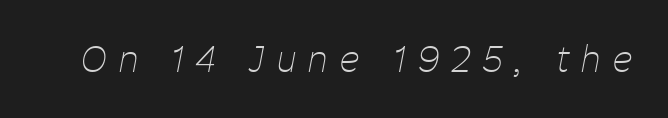
The tracking reads as deliberately expanded to a designer's eye. Nobody drew a line under any word here. The rendering applies a slant to the glyphs. Weight: regular or lighter.
